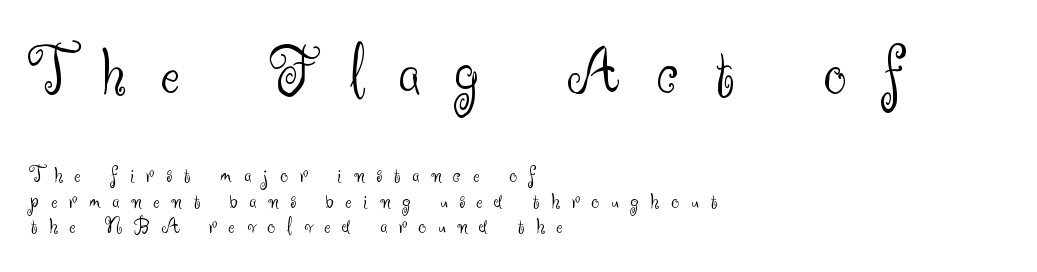
If you squint, the top block still reads clearly — it's the larger of the two. The font is comparable to plain body text, perhaps lighter. Posture: straight, roman, zero tilt. The rag falls on the right side of this text block. Is this a sans? Yes — the strokes have no serifs. The rendering uses a small line-height, squeezing the rows.
